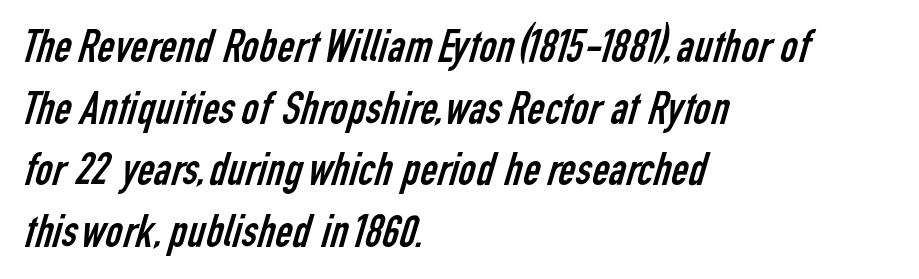
Type style note: lacks serifs. The zone under the glyphs is completely vacant. Compared with typical paragraphs, the rows here are spaced about the same. Stroke thickness stays within the range of a standard reading face or lighter. Nobody touched the tracking dial on this one.
